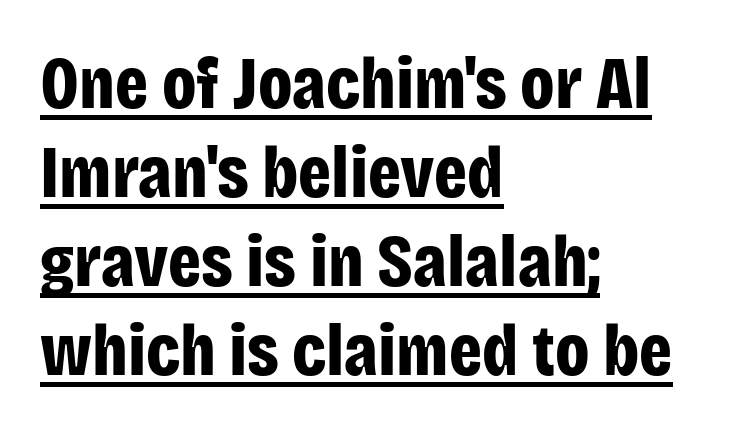
The image shows 73 px bold, condensed sans-serif type, upright; set left-aligned, line spacing 1.22x, normal letter spacing, underlined; low stroke contrast and a large x-height.
